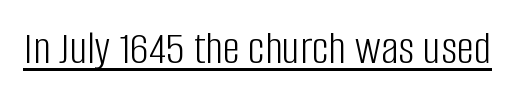
The letters look calm and open, with moderate or lighter stems. Each letter keeps its own natural width here, so spacing adapts to shape. This rendering features underlined lettering. Regarding serifs, this sample does without them. Posture: straight, roman, zero tilt.
